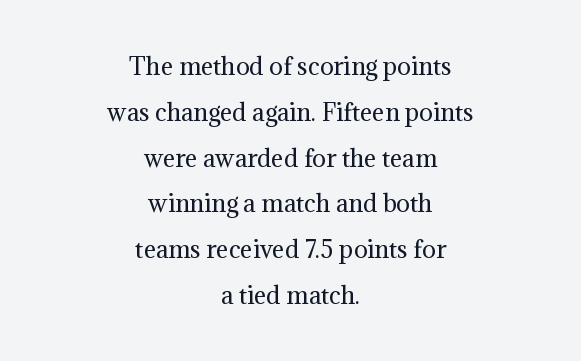
Q: Is the text bold? A: No.
Q: Is the text italic (slanted)? A: No, it is upright.
Q: Is the text underlined? A: No.
Q: How is the paragraph aligned? A: Centered.
Q: Is the spacing between letters normal or unusually wide? A: Normal.
Q: Is the spacing between lines tight, normal or loose? A: Loose.
